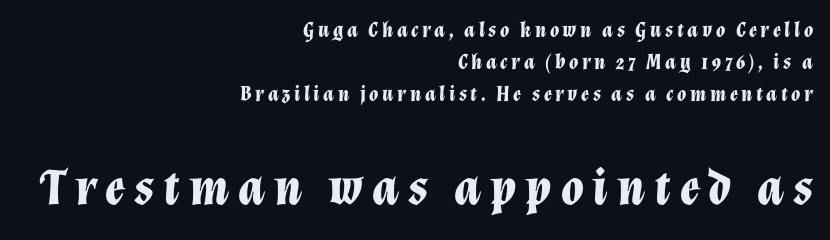
{"italic": "yes", "lean": "right", "slant_degrees": 12, "bold": "yes", "weight": "bold", "width": "normal", "stroke_contrast": "low", "x_height": "medium", "monospaced": "no", "underline": "no", "align": "right", "line_spacing": "normal", "line_spacing_ratio": 1.52, "larger_block": "second", "size_ratio": 2.48, "glyph_px": 52}
